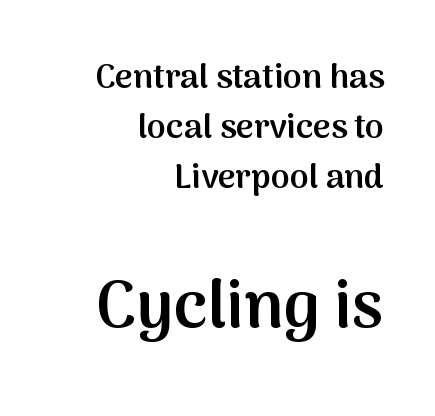
{"serif": "no", "italic": "no", "bold": "semi", "weight": "semibold", "width": "normal", "stroke_contrast": "medium", "x_height": "medium", "monospaced": "no", "underline": "no", "align": "right", "line_spacing": "normal", "line_spacing_ratio": 1.47, "letter_spacing": "normal", "letter_spacing_em": 0.0, "larger_block": "second", "size_ratio": 1.97, "glyph_px": 67}
